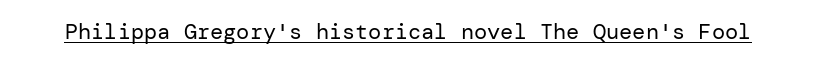
Does a line run under the words? Yes, clearly. Each word holds together tightly as a unit, with standard inter-letter gaps. When letters stand straight like this, we call the style roman or upright. Compared with a typical body face, this is equally light or lighter still.
